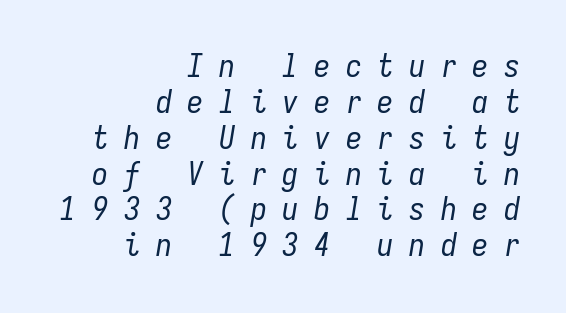
Q: Is the text bold? A: No.
Q: Is the text italic (slanted)? A: Yes, it leans right by about 9 degrees.
Q: Is the text underlined? A: No.
Q: How is the paragraph aligned? A: Right-aligned.
Q: Is the spacing between letters normal or unusually wide? A: Unusually wide.
Q: Is the spacing between lines tight, normal or loose? A: Tight.
Q: Width (condensed, normal, or wide)? A: Condensed.
Q: Stroke contrast? A: Low.
Q: x-height? A: Medium.
Q: Monospaced? A: Yes.
